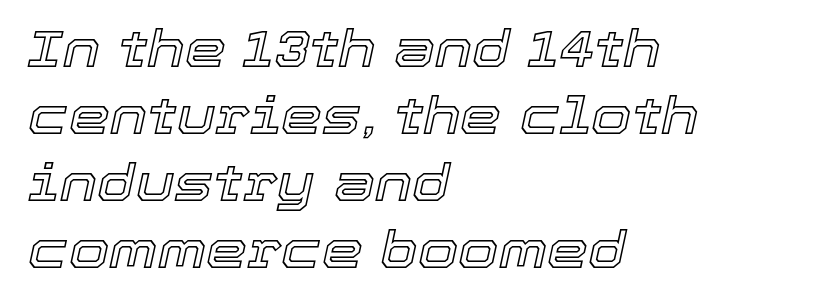
You could not count columns in this text — the font is proportionally spaced. A normal amount of white space separates one row of letters from the next. Each word holds together tightly as a unit, with standard inter-letter gaps. A bare baseline throughout the passage.
